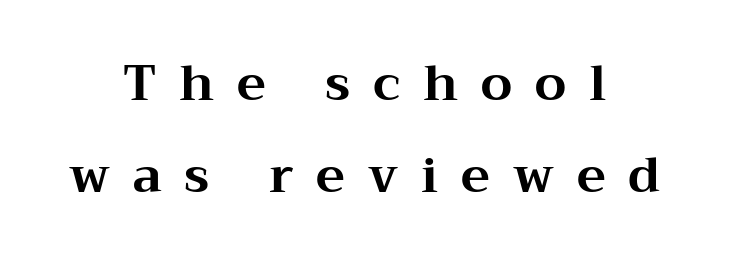
{"serif": "yes", "italic": "no", "bold": "yes", "weight": "bold", "width": "wide", "stroke_contrast": "medium", "x_height": "medium", "monospaced": "no", "underline": "no", "align": "center", "line_spacing_ratio": 1.87, "letter_spacing": "wide", "letter_spacing_em": 0.47, "glyph_px": 49}
